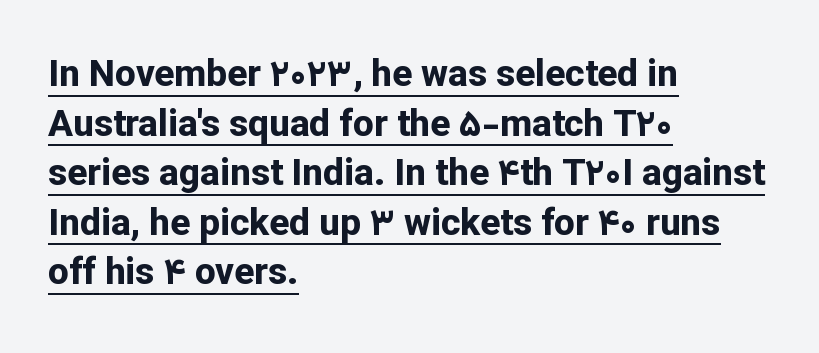
{"serif": "no", "italic": "no", "bold": "yes", "weight": "bold", "width": "normal", "stroke_contrast": "low", "x_height": "medium", "monospaced": "no", "underline": "yes", "align": "left", "line_spacing": "normal", "line_spacing_ratio": 1.34, "letter_spacing": "normal", "letter_spacing_em": 0.0, "glyph_px": 37}
